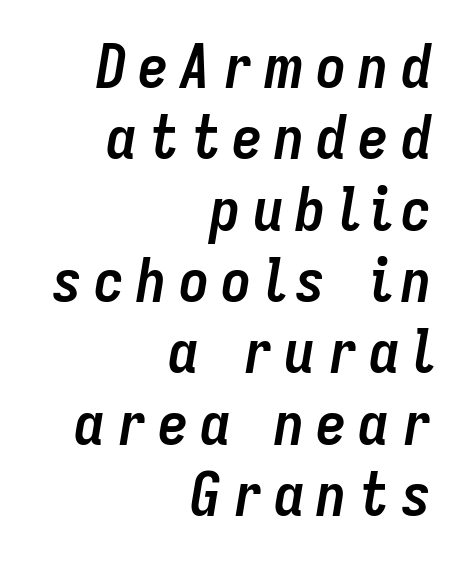
In terms of weight, the rendering is a true, heavy bold. Has an underline been added? It has not. The passage shown is typed in a proportional face where columns would drift. Notice how the stems are inclined rather than vertical — that's the hallmark of italics.
